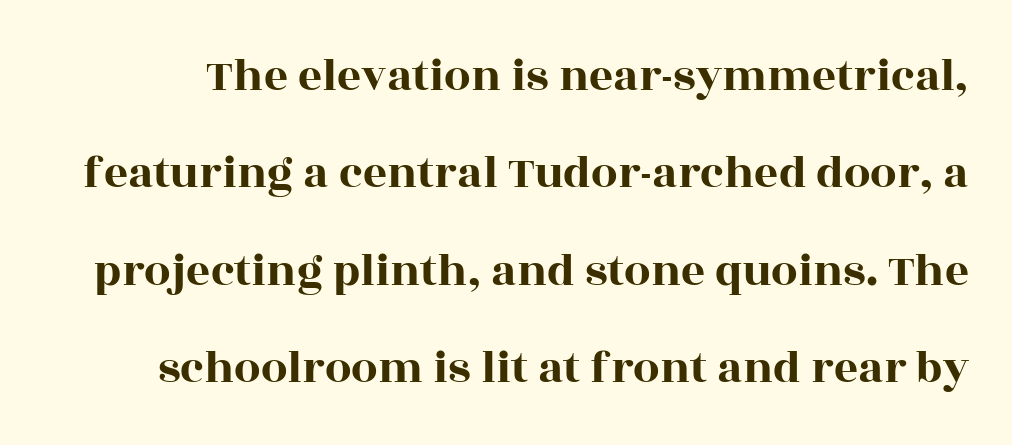
Q: Is the text italic (slanted)? A: No, it is upright.
Q: Is the typeface a serif or a sans-serif typeface? A: Serif.
Q: Is the text underlined? A: No.
Q: Is the spacing between letters normal or unusually wide? A: Normal.
Q: Is the spacing between lines tight, normal or loose? A: Loose.
Q: Width (condensed, normal, or wide)? A: Wide.
Q: x-height? A: Large.
Q: Monospaced? A: No.
